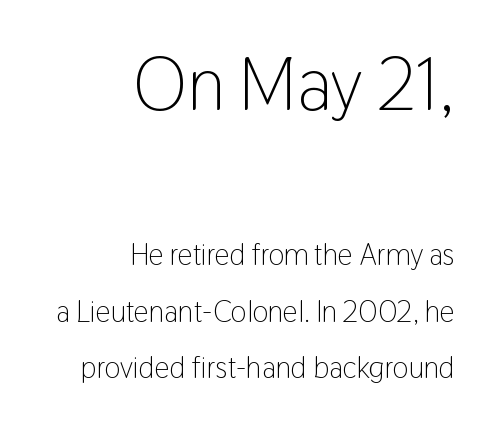
{"serif": "no", "italic": "no", "bold": "no", "weight": "light", "width": "condensed", "stroke_contrast": "low", "x_height": "medium", "monospaced": "no", "underline": "no", "align": "right", "line_spacing_ratio": 1.89, "letter_spacing": "normal", "letter_spacing_em": 0.0, "larger_block": "first", "size_ratio": 2.47, "glyph_px": 74}
